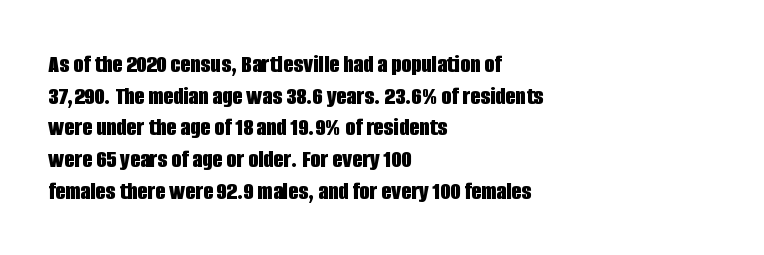
Q: Is the text bold? A: Yes.
Q: Is the text italic (slanted)? A: No, it is upright.
Q: Is the text underlined? A: No.
Q: How is the paragraph aligned? A: Left-aligned.
Q: Is the spacing between letters normal or unusually wide? A: Normal.
